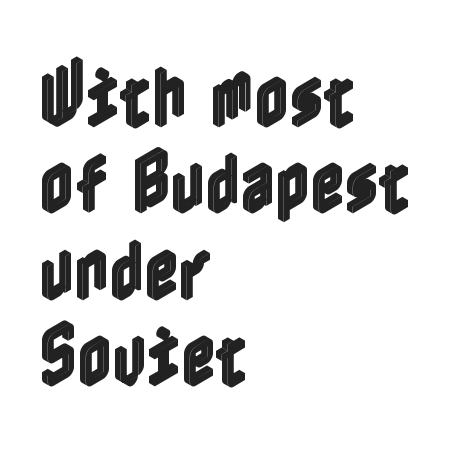
{"italic": "no", "width": "condensed", "x_height": "medium", "underline": "no", "align": "left", "line_spacing": "normal", "line_spacing_ratio": 1.29, "letter_spacing": "normal", "letter_spacing_em": 0.0, "glyph_px": 67}
